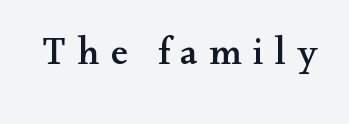
{"serif": "yes", "italic": "no", "width": "wide", "stroke_contrast": "medium", "x_height": "small", "monospaced": "no", "underline": "no", "letter_spacing": "wide", "letter_spacing_em": 0.29, "glyph_px": 38}
